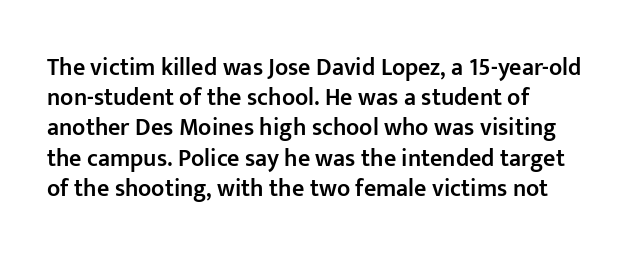
{"italic": "no", "bold": "semi", "underline": "no", "align": "left", "line_spacing": "normal", "line_spacing_ratio": 1.26, "letter_spacing": "normal", "letter_spacing_em": 0.0, "glyph_px": 24}
